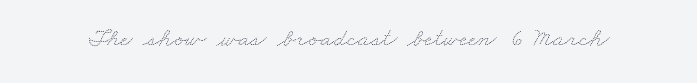
Vertical stems look standard width or narrower in stroke. Unmarked baselines from the first word to the last. There is no visible air inserted between adjacent glyphs.
